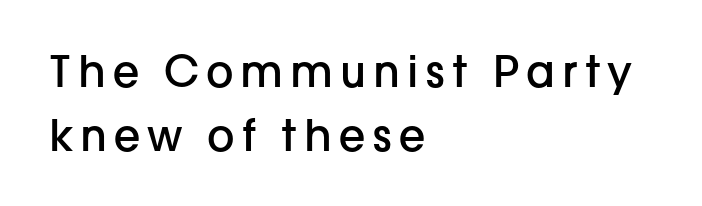
Q: Is the text bold? A: Semi-bold.
Q: Is the text italic (slanted)? A: No, it is upright.
Q: Is the typeface a serif or a sans-serif typeface? A: Sans-serif.
Q: Is the text underlined? A: No.
Q: How is the paragraph aligned? A: Left-aligned.
Q: Is the spacing between lines tight, normal or loose? A: Normal.
Q: Width (condensed, normal, or wide)? A: Normal.
Q: Stroke contrast? A: Low.
Q: x-height? A: Medium.
Q: Monospaced? A: No.
